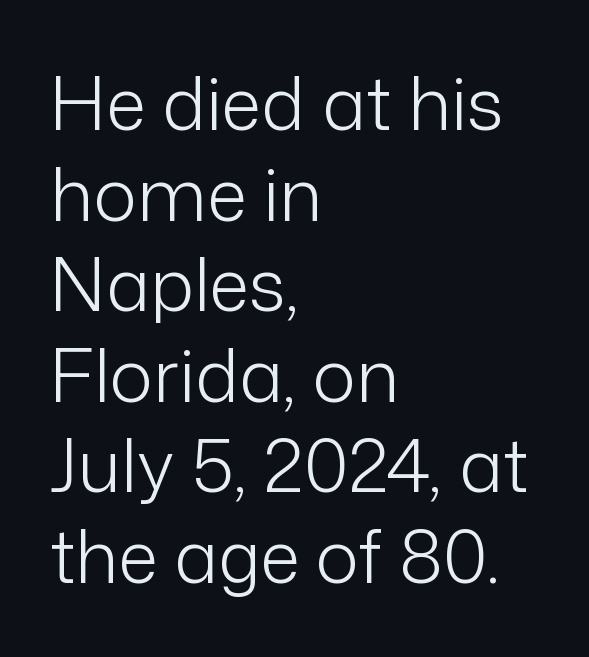
Q: Is the text bold? A: No.
Q: Is the text italic (slanted)? A: No, it is upright.
Q: Is the typeface a serif or a sans-serif typeface? A: Sans-serif.
Q: Is the text underlined? A: No.
Q: How is the paragraph aligned? A: Left-aligned.
Q: Is the spacing between letters normal or unusually wide? A: Normal.
Q: Width (condensed, normal, or wide)? A: Normal.
Q: Stroke contrast? A: Low.
Q: x-height? A: Medium.
Q: Monospaced? A: No.
